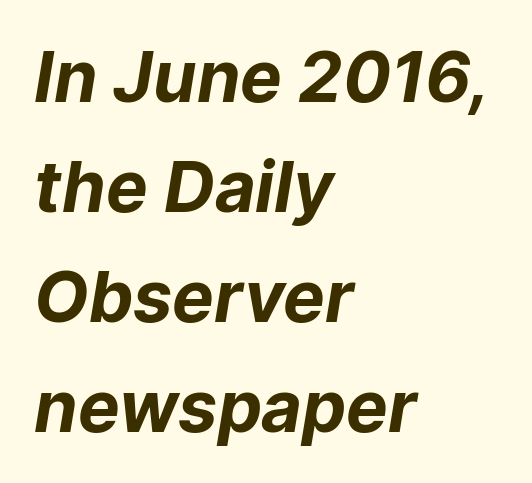
{"serif": "no", "bold": "yes", "weight": "bold", "width": "normal", "stroke_contrast": "low", "x_height": "medium", "monospaced": "no", "underline": "no", "align": "left", "line_spacing": "normal", "line_spacing_ratio": 1.57, "letter_spacing": "normal", "letter_spacing_em": 0.0, "glyph_px": 70}
